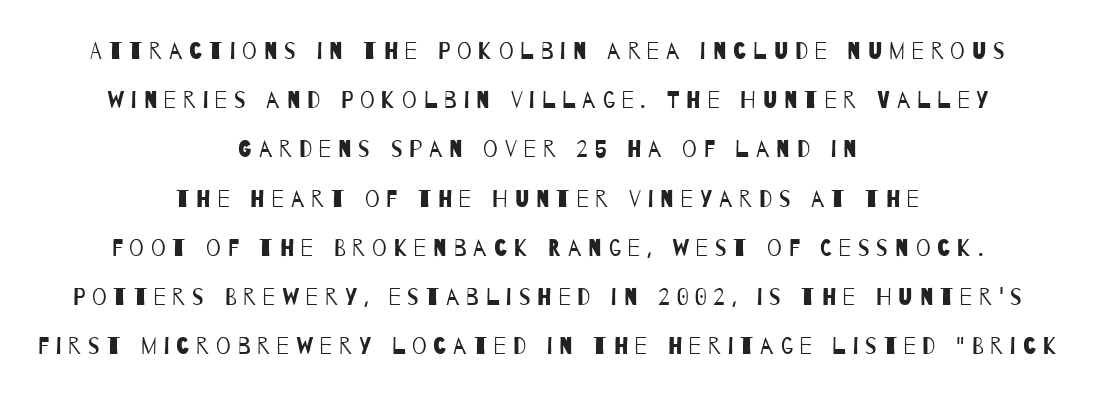
The image shows 23 px text type; set centered, loose line spacing (2.14x), unusually wide letter spacing (+0.3 em), not underlined.
